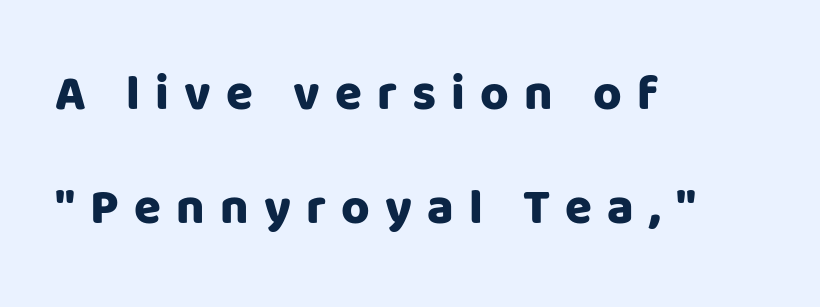
Q: Is the text italic (slanted)? A: No, it is upright.
Q: Is the typeface a serif or a sans-serif typeface? A: Sans-serif.
Q: Is the text underlined? A: No.
Q: How is the paragraph aligned? A: Left-aligned.
Q: Is the spacing between letters normal or unusually wide? A: Unusually wide.
Q: Is the spacing between lines tight, normal or loose? A: Loose.
Q: Width (condensed, normal, or wide)? A: Normal.
Q: Stroke contrast? A: Low.
Q: x-height? A: Large.
Q: Monospaced? A: No.
